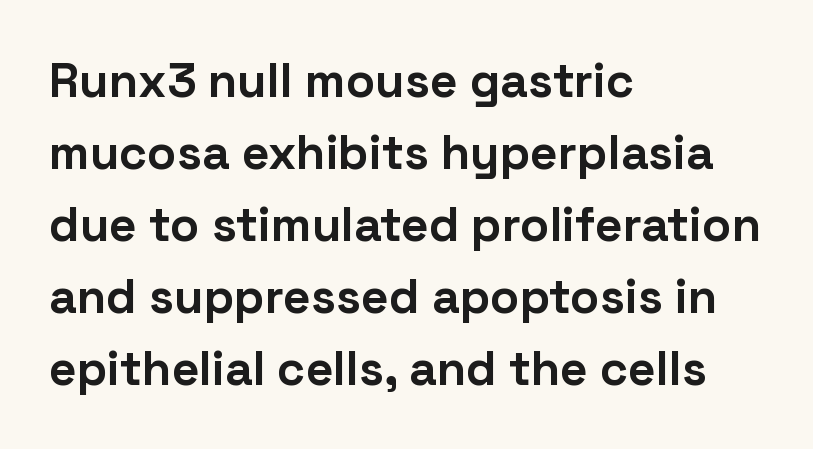
Q: Is the text bold? A: Yes.
Q: Is the text italic (slanted)? A: No, it is upright.
Q: Is the typeface a serif or a sans-serif typeface? A: Sans-serif.
Q: Is the text underlined? A: No.
Q: How is the paragraph aligned? A: Left-aligned.
Q: Is the spacing between letters normal or unusually wide? A: Normal.
Q: Is the spacing between lines tight, normal or loose? A: Normal.
Q: Width (condensed, normal, or wide)? A: Normal.
Q: Stroke contrast? A: Low.
Q: x-height? A: Medium.
Q: Monospaced? A: No.
